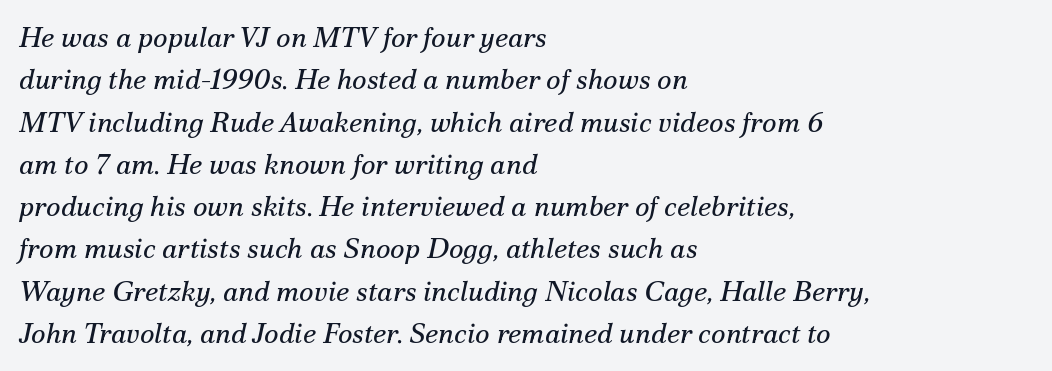
Q: Is the text bold? A: No.
Q: Is the text italic (slanted)? A: Yes, it leans right by about 12 degrees.
Q: Is the typeface a serif or a sans-serif typeface? A: Serif.
Q: Is the text underlined? A: No.
Q: How is the paragraph aligned? A: Left-aligned.
Q: Is the spacing between letters normal or unusually wide? A: Normal.
Q: Is the spacing between lines tight, normal or loose? A: Normal.
Q: Width (condensed, normal, or wide)? A: Normal.
Q: Stroke contrast? A: Medium.
Q: x-height? A: Small.
Q: Monospaced? A: No.
